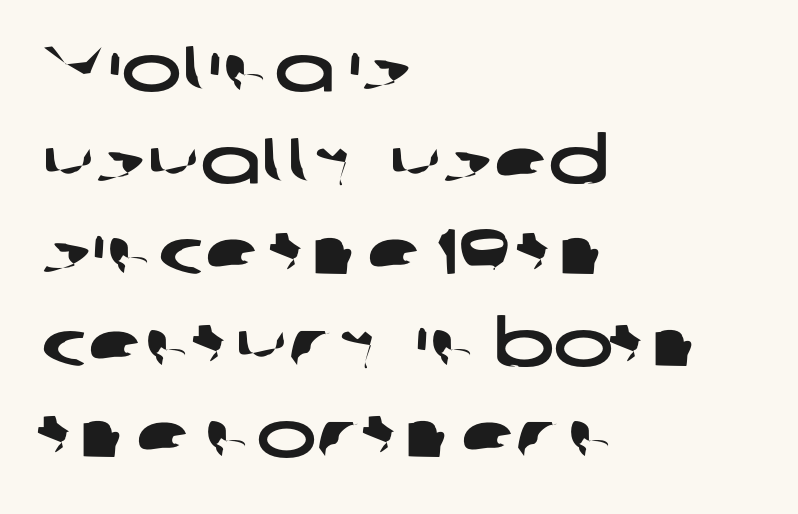
The image shows 64 px wide sans-serif type; set left-aligned, normal line spacing (1.43x), normal letter spacing, not underlined; low stroke contrast and a medium x-height.
